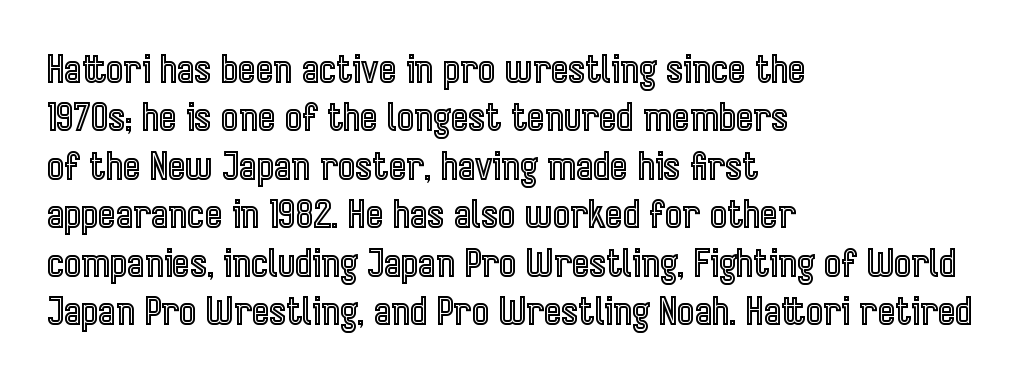
Each word holds together tightly as a unit, with standard inter-letter gaps. Letters rest on an invisible, unmarked baseline. This sample has the flowing, uneven cadence of proportional lettering. Line spacing here is normal.
